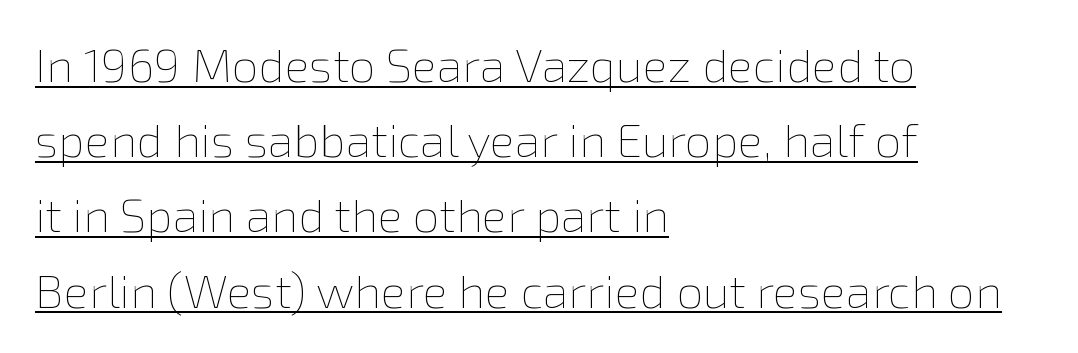
Tracking here is standard; glyphs follow each other at the usual distance. Is this a fixed-width face? No — the glyphs have proportional, varying widths. Notice how the passage keeps a crisp vertical edge on the left only. Quick note: interline space is typical. A continuous stroke trails under the words, as in a hyperlink. Do the letters lean? They stand straight.
